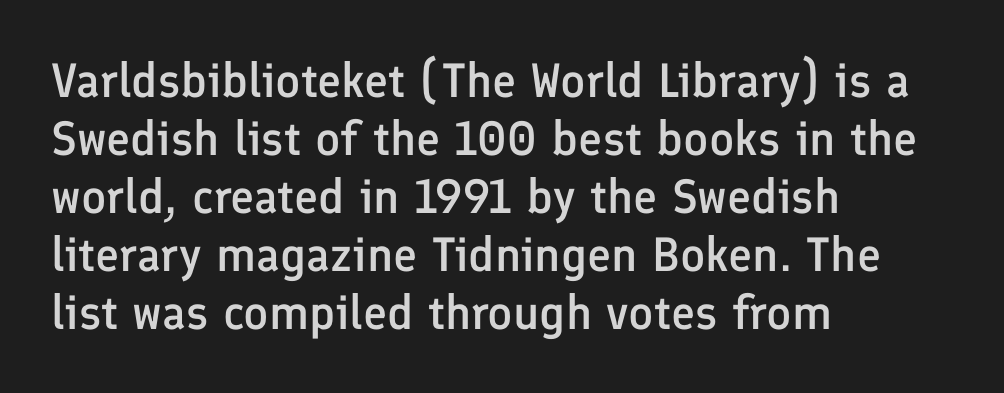
The image shows 48 px semibold sans-serif type, upright; set left-aligned, line spacing 1.21x, normal letter spacing, not underlined; low stroke contrast and a medium x-height.
